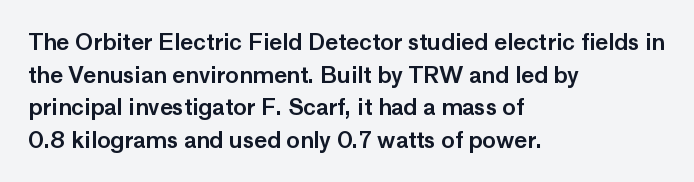
The image shows 22 px text type, upright; set left-aligned, normal line spacing (1.48x), normal letter spacing, not underlined.
